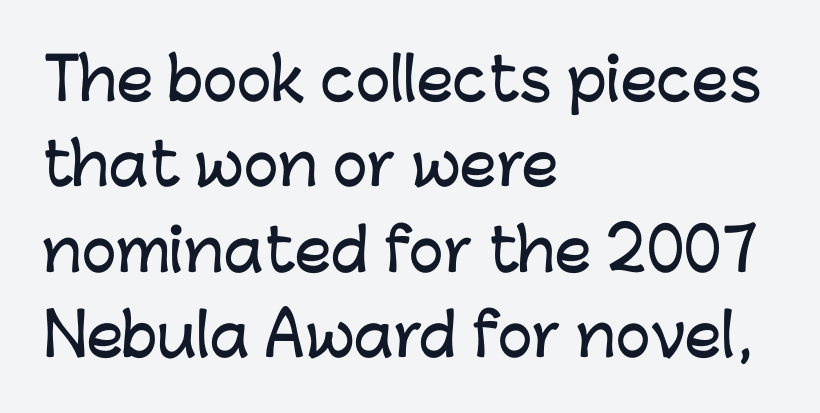
You can tell from the bare stems that sans-serif type was used. The paragraph has a hard left edge and a soft right edge. Note the varied advance widths — an 'i' is clearly narrower than an 'm'. The space directly below the letters is spotless. A typesetter would call this leading conventional body-copy spacing.
